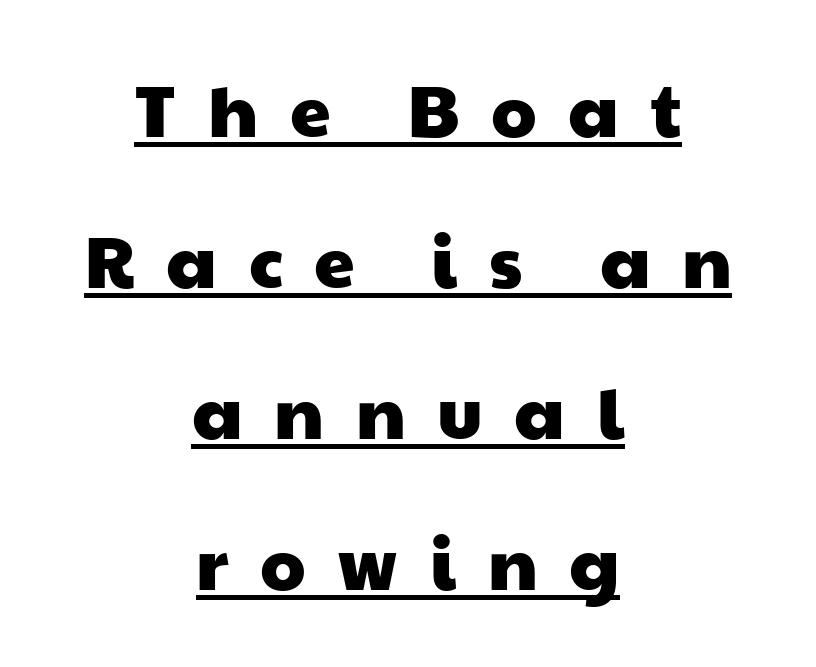
The image shows 73 px wide sans-serif type; set centered, loose line spacing (2.07x), unusually wide letter spacing (+0.43 em), underlined; low stroke contrast and a medium x-height.
